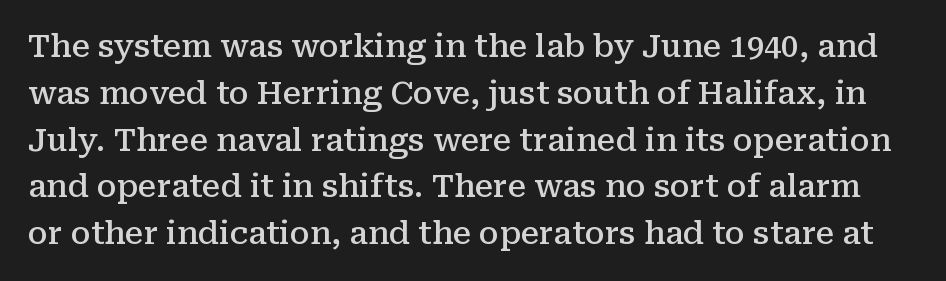
{"serif": "yes", "italic": "no", "bold": "semi", "weight": "semibold", "width": "normal", "stroke_contrast": "medium", "x_height": "medium", "monospaced": "no", "underline": "no", "line_spacing": "normal", "line_spacing_ratio": 1.51, "letter_spacing": "normal", "letter_spacing_em": 0.0, "glyph_px": 31}
